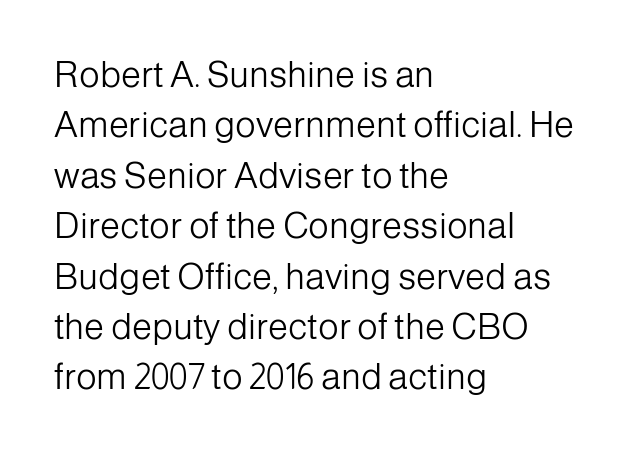
How would I describe the line gaps? Plain and ordinary. Every character sits straight up, as roman type does. The letters look calm and open, with moderate or lighter stems. Nobody touched the tracking dial on this one. Note the varied advance widths — an 'i' is clearly narrower than an 'm'. If you drew a ruler down the left edge, every line would touch it.
